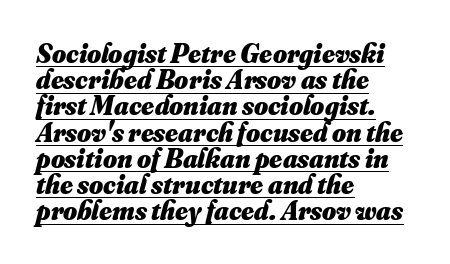
Q: Is the text bold? A: Yes.
Q: Is the text underlined? A: Yes.
Q: How is the paragraph aligned? A: Left-aligned.
Q: Is the spacing between letters normal or unusually wide? A: Normal.
Q: Is the spacing between lines tight, normal or loose? A: Tight.
